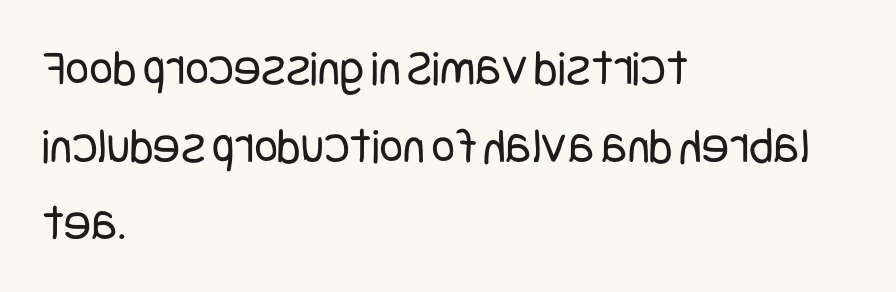
{"serif": "no", "italic": "no", "bold": "no", "weight": "regular", "width": "condensed", "stroke_contrast": "low", "x_height": "large", "underline": "no", "align": "left", "line_spacing": "normal", "line_spacing_ratio": 1.52, "letter_spacing": "normal", "letter_spacing_em": 0.0, "glyph_px": 51}
